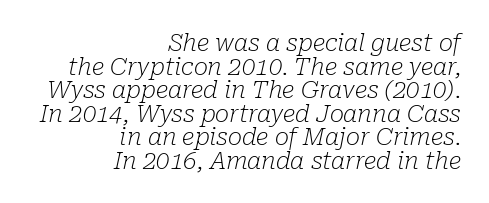
{"italic": "yes", "lean": "right", "slant_degrees": 10, "bold": "no", "underline": "no", "align": "right", "line_spacing": "tight", "line_spacing_ratio": 0.98, "letter_spacing": "normal", "letter_spacing_em": 0.0, "glyph_px": 24}
